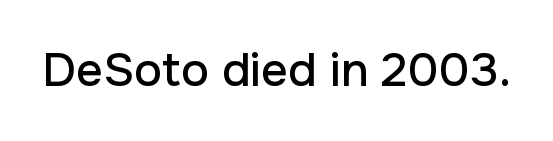
The image shows 47 px sans-serif type, upright; set normal letter spacing, not underlined; low stroke contrast and a medium x-height.
